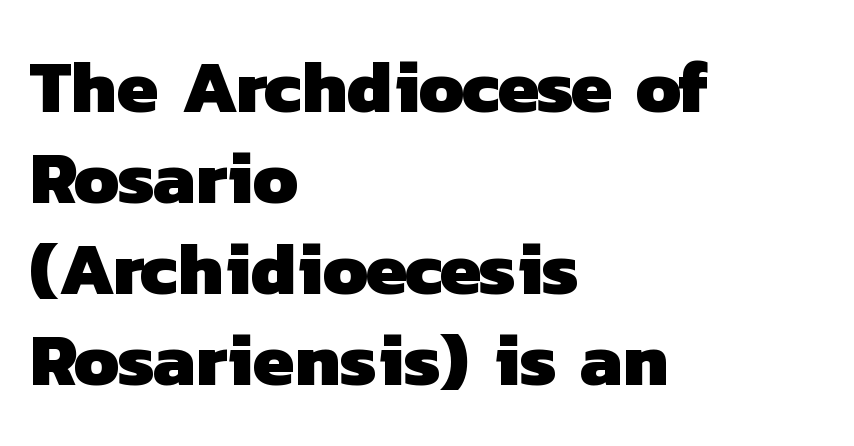
Q: Is the text bold? A: Yes.
Q: Is the typeface a serif or a sans-serif typeface? A: Sans-serif.
Q: Is the text underlined? A: No.
Q: How is the paragraph aligned? A: Left-aligned.
Q: Is the spacing between letters normal or unusually wide? A: Normal.
Q: Width (condensed, normal, or wide)? A: Normal.
Q: Stroke contrast? A: Low.
Q: x-height? A: Medium.
Q: Monospaced? A: No.
